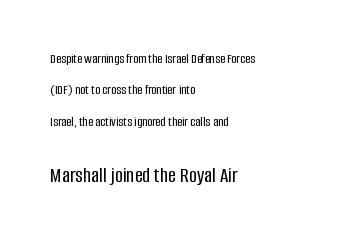
Q: Is the text italic (slanted)? A: No, it is upright.
Q: Is the text underlined? A: No.
Q: How is the paragraph aligned? A: Left-aligned.
Q: Is the spacing between letters normal or unusually wide? A: Normal.
Q: Is the spacing between lines tight, normal or loose? A: Loose.
Q: Which block of text is set in a larger size, the first (top) or the second (bottom)? A: The second (bottom) one.
